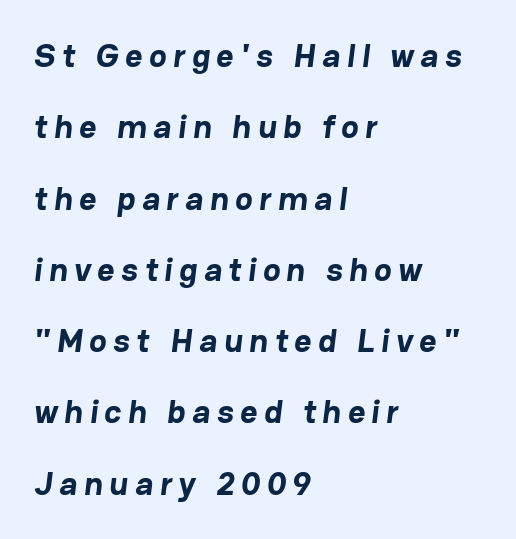
{"serif": "no", "bold": "yes", "weight": "bold", "width": "normal", "stroke_contrast": "low", "x_height": "medium", "monospaced": "no", "underline": "no", "align": "left", "line_spacing": "loose", "line_spacing_ratio": 2.16, "letter_spacing": "wide", "letter_spacing_em": 0.2, "glyph_px": 33}
